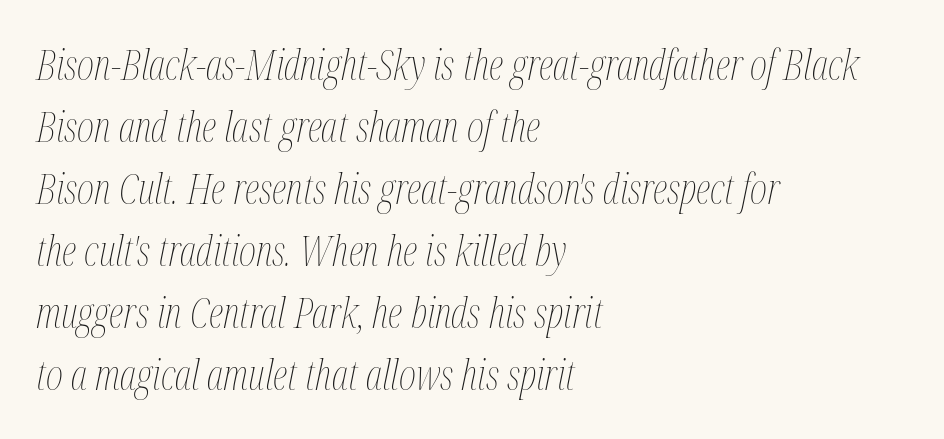
In CSS terms this would be text-align: left. No word sits above an underline. Tall strokes in this sample are angled rather than plumb. The passage shown is not bold in any degree. Evenly set lines give the paragraph a standard silhouette.
